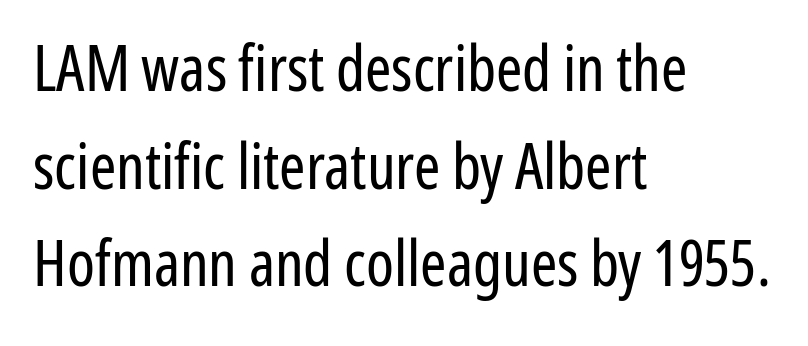
Q: Is the text bold? A: No.
Q: Is the text italic (slanted)? A: No, it is upright.
Q: Is the typeface a serif or a sans-serif typeface? A: Sans-serif.
Q: Is the text underlined? A: No.
Q: How is the paragraph aligned? A: Left-aligned.
Q: Is the spacing between letters normal or unusually wide? A: Normal.
Q: Is the spacing between lines tight, normal or loose? A: Normal.
Q: Width (condensed, normal, or wide)? A: Condensed.
Q: Stroke contrast? A: Low.
Q: x-height? A: Medium.
Q: Monospaced? A: No.
